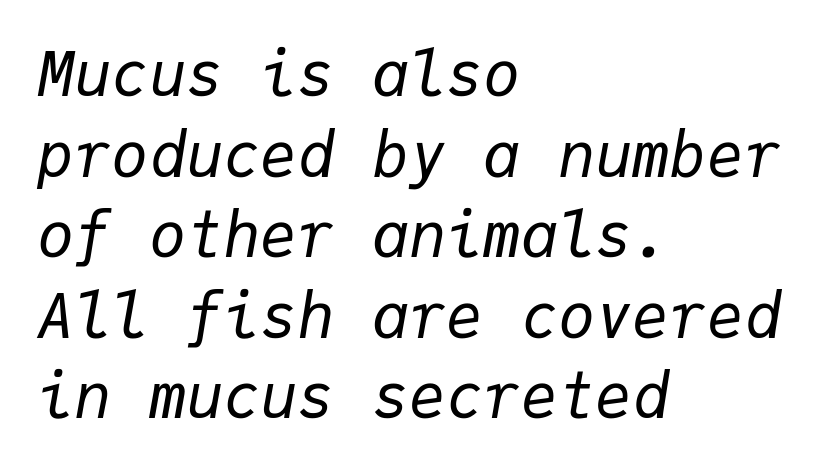
These glyphs show unthickened strokes, regular width or finer. This sample is left-justified, so line endings fall wherever the words run out. Check under the words: just untouched page. Every character sits at an angle, as italics do. Line spacing here is normal.
